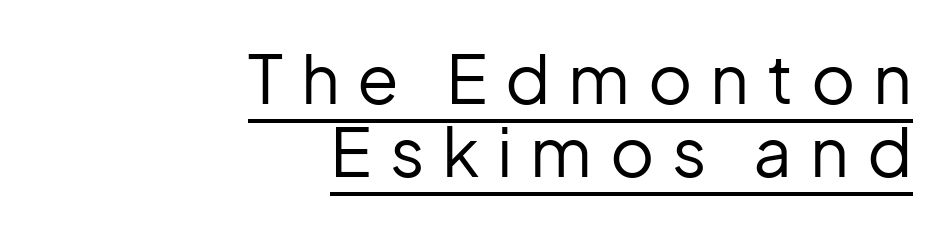
Q: Is the text bold? A: No.
Q: Is the text italic (slanted)? A: No, it is upright.
Q: Is the typeface a serif or a sans-serif typeface? A: Sans-serif.
Q: Is the text underlined? A: Yes.
Q: How is the paragraph aligned? A: Right-aligned.
Q: Is the spacing between letters normal or unusually wide? A: Unusually wide.
Q: Is the spacing between lines tight, normal or loose? A: Tight.
Q: Width (condensed, normal, or wide)? A: Normal.
Q: Stroke contrast? A: Low.
Q: x-height? A: Medium.
Q: Monospaced? A: No.
